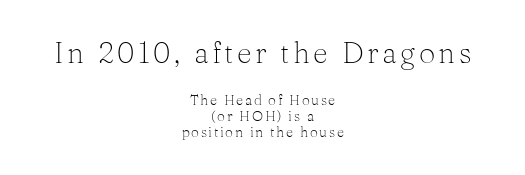
Q: Is the text bold? A: No.
Q: Is the text italic (slanted)? A: No, it is upright.
Q: Is the typeface a serif or a sans-serif typeface? A: Serif.
Q: Is the text underlined? A: No.
Q: How is the paragraph aligned? A: Centered.
Q: Is the spacing between lines tight, normal or loose? A: Tight.
Q: Which block of text is set in a larger size, the first (top) or the second (bottom)? A: The first (top) one.
Q: Width (condensed, normal, or wide)? A: Normal.
Q: Stroke contrast? A: Medium.
Q: x-height? A: Medium.
Q: Monospaced? A: No.
